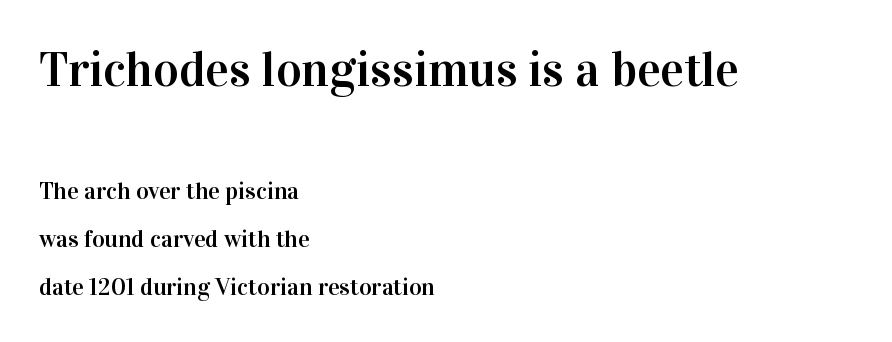
{"serif": "yes", "italic": "no", "width": "normal", "stroke_contrast": "high", "x_height": "medium", "monospaced": "no", "underline": "no", "align": "left", "line_spacing": "loose", "line_spacing_ratio": 2.0, "letter_spacing": "normal", "letter_spacing_em": 0.0, "larger_block": "first", "size_ratio": 2.04, "glyph_px": 49}
